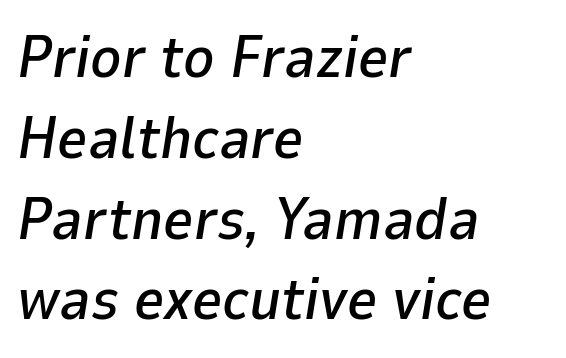
Characters are canted at an angle relative to the baseline's perpendicular. Vertical spacing — default. If you drew a ruler down the left edge, every line would touch it. Any mark beneath the type? The region is blank. Nobody touched the tracking dial on this one.
